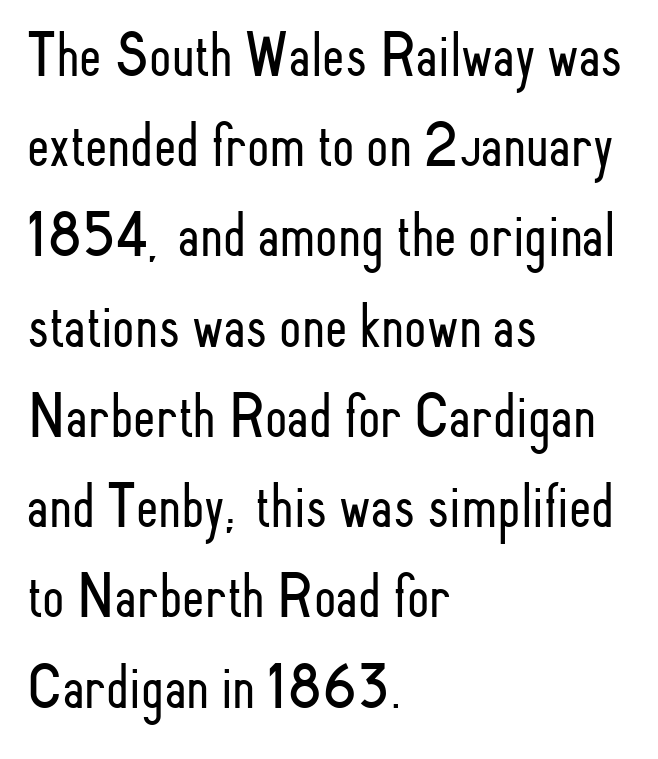
The image shows 64 px light, condensed sans-serif type, upright; set left-aligned, normal line spacing (1.41x), normal letter spacing, not underlined; low stroke contrast and a small x-height.
